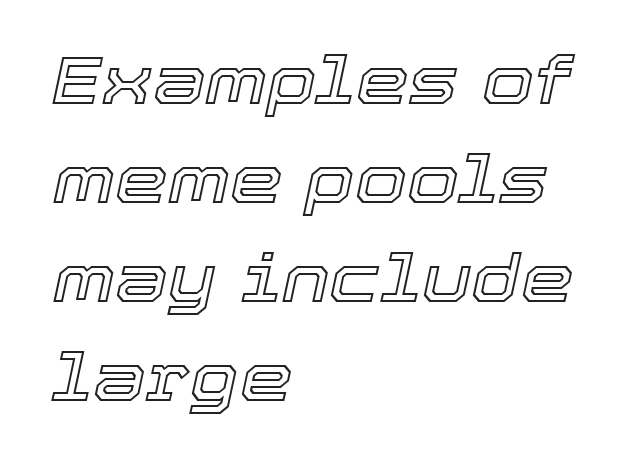
Q: Is the text italic (slanted)? A: Yes, it leans right by about 12 degrees.
Q: Is the text underlined? A: No.
Q: How is the paragraph aligned? A: Left-aligned.
Q: Is the spacing between letters normal or unusually wide? A: Normal.
Q: Is the spacing between lines tight, normal or loose? A: Normal.
Q: Width (condensed, normal, or wide)? A: Normal.
Q: x-height? A: Medium.
Q: Monospaced? A: No.
